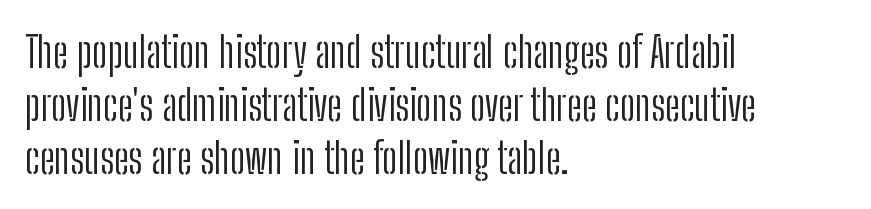
Q: Is the text bold? A: No.
Q: Is the text italic (slanted)? A: No, it is upright.
Q: Is the typeface a serif or a sans-serif typeface? A: Sans-serif.
Q: Is the text underlined? A: No.
Q: How is the paragraph aligned? A: Left-aligned.
Q: Is the spacing between letters normal or unusually wide? A: Normal.
Q: Width (condensed, normal, or wide)? A: Condensed.
Q: Stroke contrast? A: Low.
Q: x-height? A: Medium.
Q: Monospaced? A: No.
